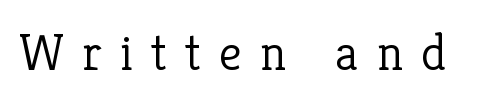
The image shows 52 px light serif type, upright; set unusually wide letter spacing (+0.35 em), not underlined; low stroke contrast and a medium x-height.
